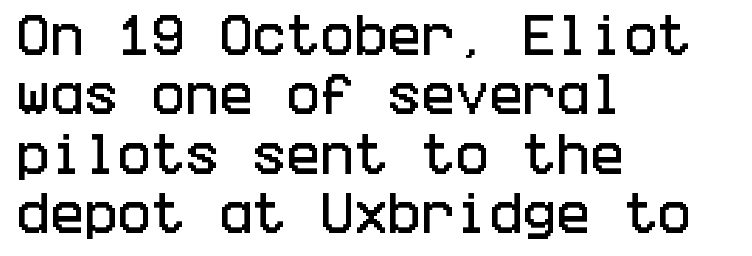
Q: Is the text italic (slanted)? A: No, it is upright.
Q: Is the typeface a serif or a sans-serif typeface? A: Sans-serif.
Q: Is the text underlined? A: No.
Q: How is the paragraph aligned? A: Left-aligned.
Q: Is the spacing between letters normal or unusually wide? A: Normal.
Q: Is the spacing between lines tight, normal or loose? A: Normal.
Q: Width (condensed, normal, or wide)? A: Condensed.
Q: Stroke contrast? A: Low.
Q: x-height? A: Large.
